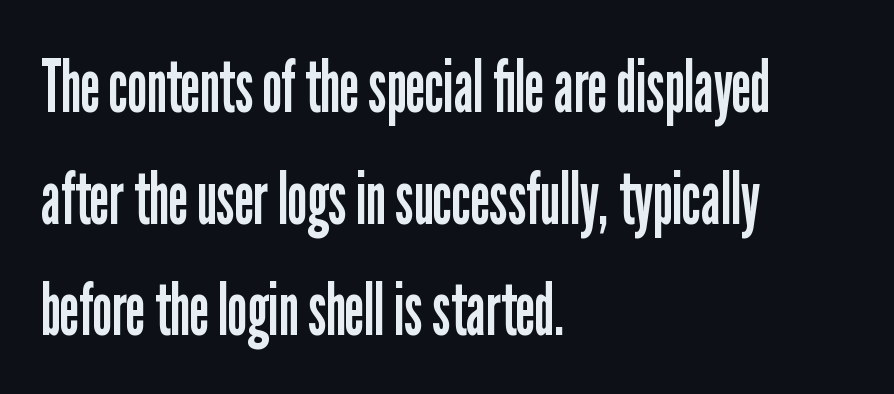
Q: Is the text bold? A: No.
Q: Is the text italic (slanted)? A: No, it is upright.
Q: Is the typeface a serif or a sans-serif typeface? A: Sans-serif.
Q: Is the text underlined? A: No.
Q: How is the paragraph aligned? A: Left-aligned.
Q: Is the spacing between letters normal or unusually wide? A: Normal.
Q: Is the spacing between lines tight, normal or loose? A: Normal.
Q: Width (condensed, normal, or wide)? A: Condensed.
Q: Stroke contrast? A: Low.
Q: x-height? A: Medium.
Q: Monospaced? A: No.
